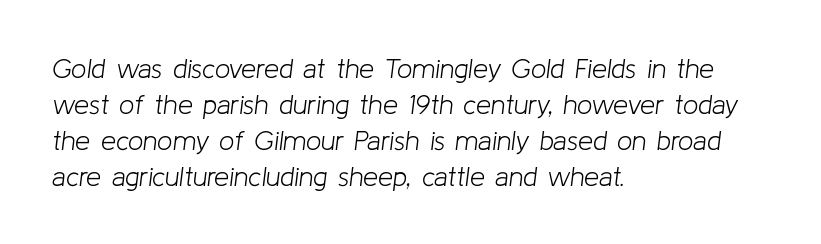
Q: Is the text bold? A: No.
Q: Is the text italic (slanted)? A: Yes, it leans right by about 8 degrees.
Q: Is the text underlined? A: No.
Q: How is the paragraph aligned? A: Left-aligned.
Q: Is the spacing between letters normal or unusually wide? A: Normal.
Q: Is the spacing between lines tight, normal or loose? A: Normal.
